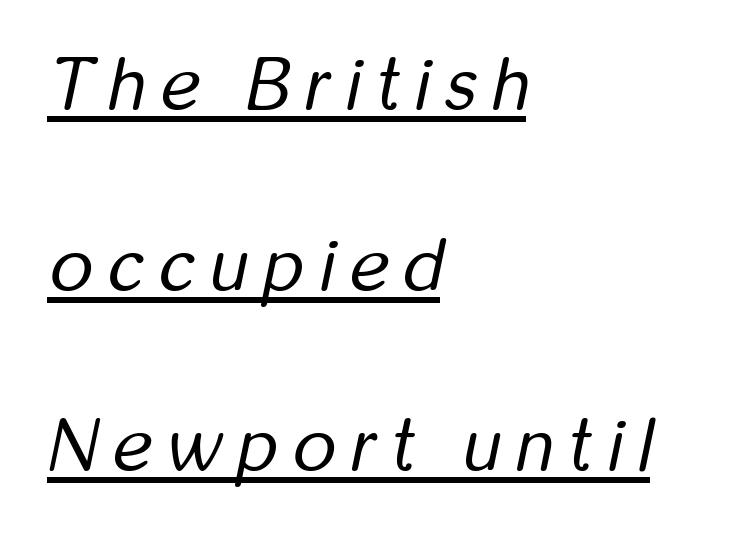
Quick note: interline space is abundant. Slant detected: the letters are inclined. The passage shown has open, widely tracked lettering throughout. You could not count columns in this text — the font is proportionally spaced.
